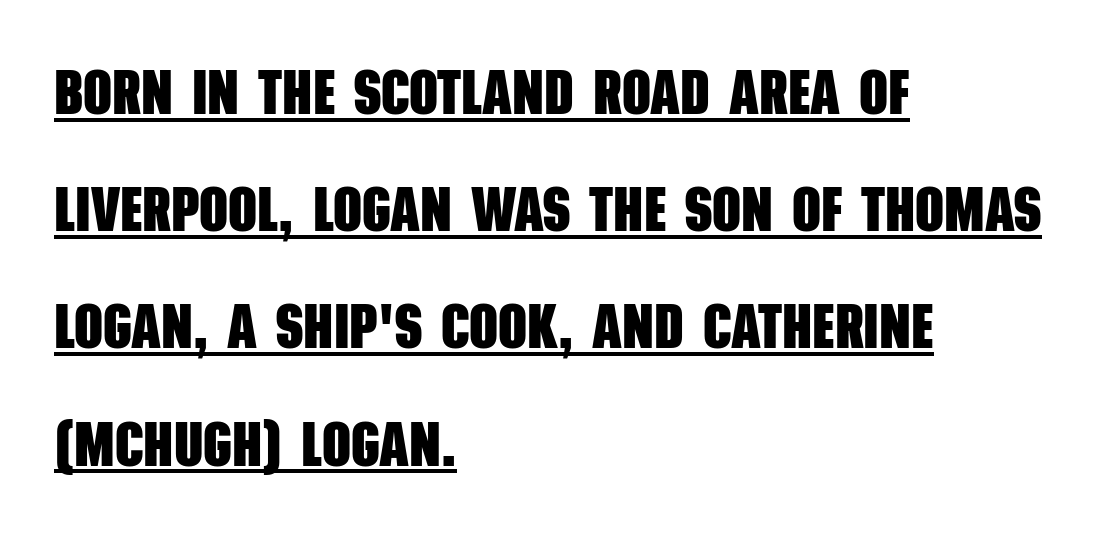
The compositor pushed each line to the left boundary. This is underlined copy, the kind a proofreader might mark for attention. How heavy is the stroke? Heavy — this is a bold. Each word holds together tightly as a unit, with standard inter-letter gaps. Spacing verdict: proportional, widths tailored to each character.
